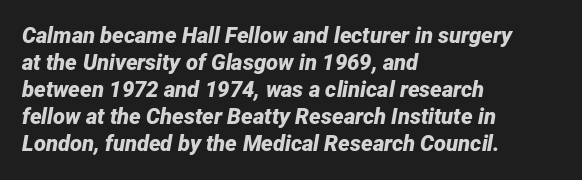
Between one letter and the next there's only the usual sliver of space. A typesetter would mark this as italic. The characters look thick and weighty, a clear bold. Leftover space on each line is placed entirely after the last word. Descender tails drop into unmarked territory.
